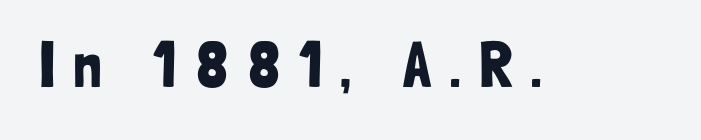
A clean baseline with only descenders dipping below it. The line texture is sparse and dotted thanks to wide tracking. Each letter's strokes conclude bluntly, with no projecting serifs. If you drew a line through each stem, it would be perfectly vertical. Spacing verdict: proportional, widths tailored to each character.
